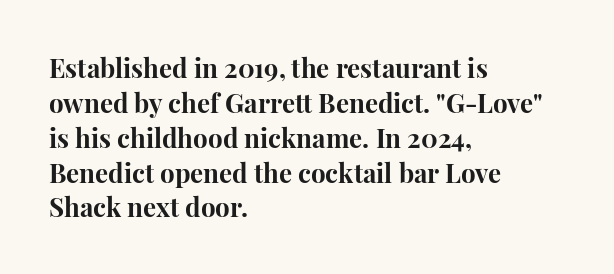
The image shows 26 px bold type, upright; set left-aligned, normal line spacing (1.34x), normal letter spacing, not underlined.
